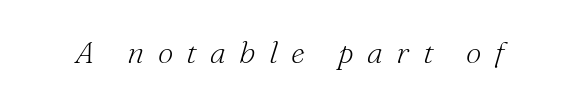
The image shows 31 px light serif type, italic (leaning right); set unusually wide letter spacing (+0.43 em), not underlined; medium stroke contrast and a small x-height.
